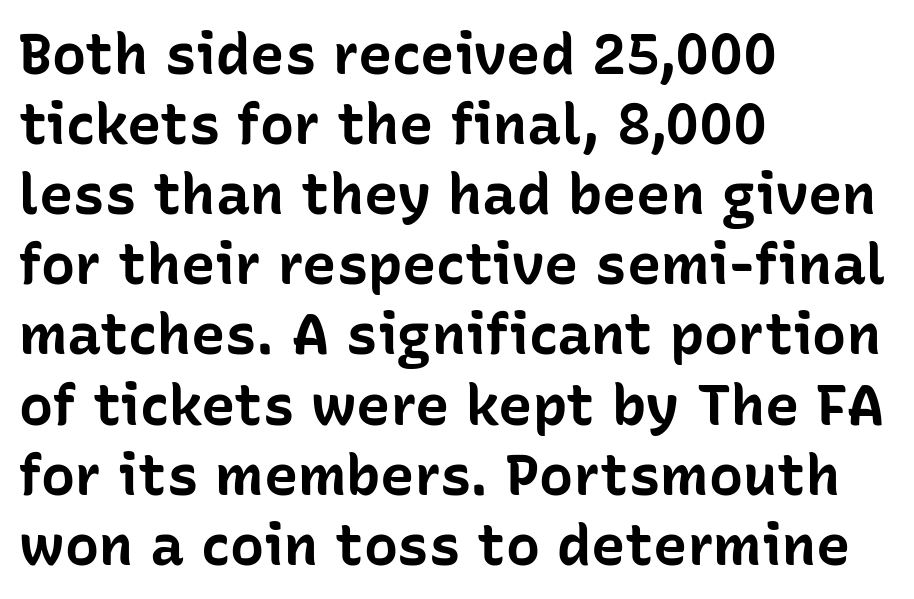
{"serif": "no", "italic": "no", "bold": "yes", "weight": "bold", "width": "normal", "stroke_contrast": "low", "x_height": "medium", "monospaced": "no", "underline": "no", "align": "left", "line_spacing_ratio": 1.23, "letter_spacing": "normal", "letter_spacing_em": 0.0, "glyph_px": 57}
